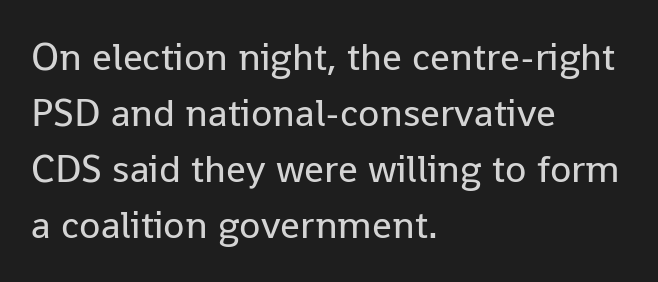
The image shows 39 px regular-weight sans-serif type, upright; set left-aligned, normal line spacing (1.44x), normal letter spacing, not underlined; low stroke contrast and a medium x-height.
